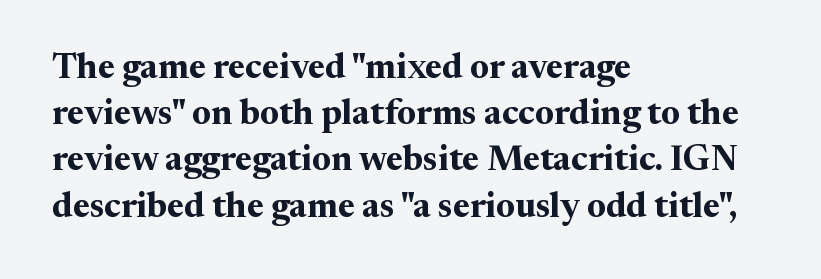
Underline: absent. This is serif lettering, the kind often seen in printed books. Each letter keeps its own natural width here, so spacing adapts to shape. Typesetter's note: full bold, strokes at maximum text heaviness. Quick note: interline space is typical. Honestly, the letter spacing is just normal — you wouldn't notice it.
